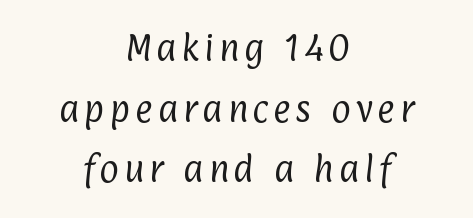
Q: Is the text bold? A: No.
Q: Is the typeface a serif or a sans-serif typeface? A: Sans-serif.
Q: Is the text underlined? A: No.
Q: How is the paragraph aligned? A: Centered.
Q: Is the spacing between lines tight, normal or loose? A: Loose.
Q: Width (condensed, normal, or wide)? A: Condensed.
Q: Stroke contrast? A: Low.
Q: x-height? A: Medium.
Q: Monospaced? A: No.
